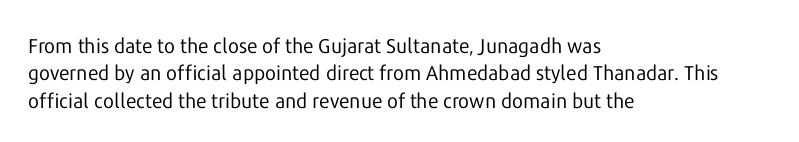
Q: Is the text bold? A: No.
Q: Is the text italic (slanted)? A: No, it is upright.
Q: Is the text underlined? A: No.
Q: How is the paragraph aligned? A: Left-aligned.
Q: Is the spacing between letters normal or unusually wide? A: Normal.
Q: Is the spacing between lines tight, normal or loose? A: Normal.
